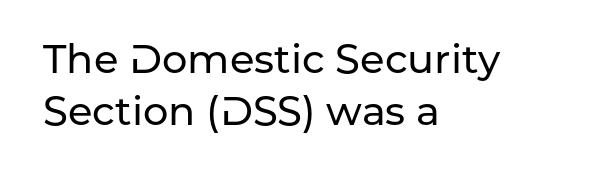
This rendering uses left alignment, leaving the right contour irregular. Standard letterfit; no display-style spreading of the glyphs. Do the letters lean? They stand straight. Nope, no serifs anywhere on these letters. Do the characters align in a grid? No, the font is proportional. Vertical spacing — default.
